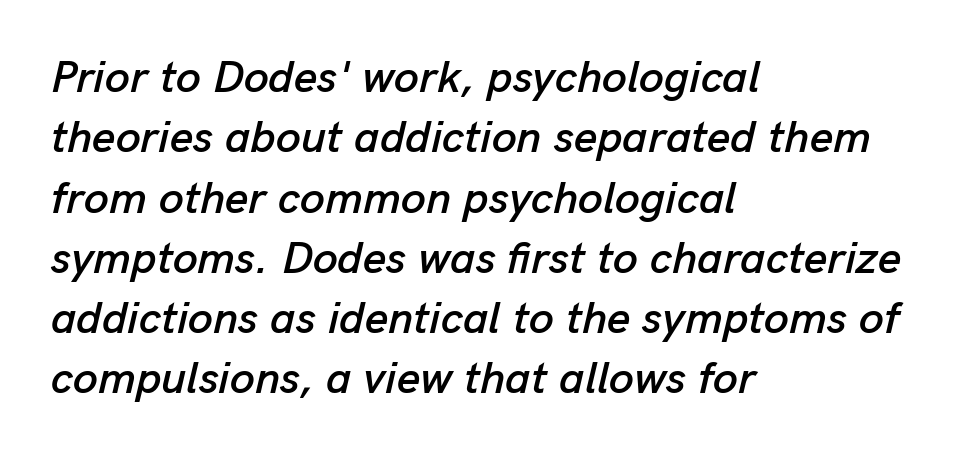
Q: Is the text italic (slanted)? A: Yes, it leans right by about 13 degrees.
Q: Is the text underlined? A: No.
Q: How is the paragraph aligned? A: Left-aligned.
Q: Is the spacing between letters normal or unusually wide? A: Normal.
Q: Is the spacing between lines tight, normal or loose? A: Normal.
Q: Width (condensed, normal, or wide)? A: Normal.
Q: Stroke contrast? A: Low.
Q: x-height? A: Medium.
Q: Monospaced? A: No.
